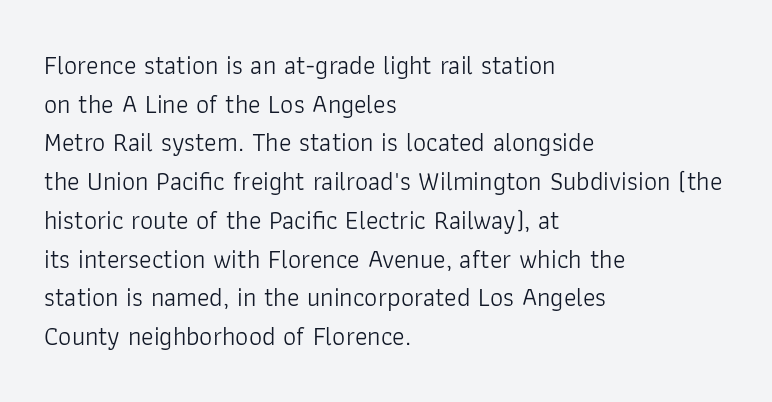
The image shows 26 px text type, upright; set left-aligned, normal line spacing (1.49x), normal letter spacing, not underlined.
